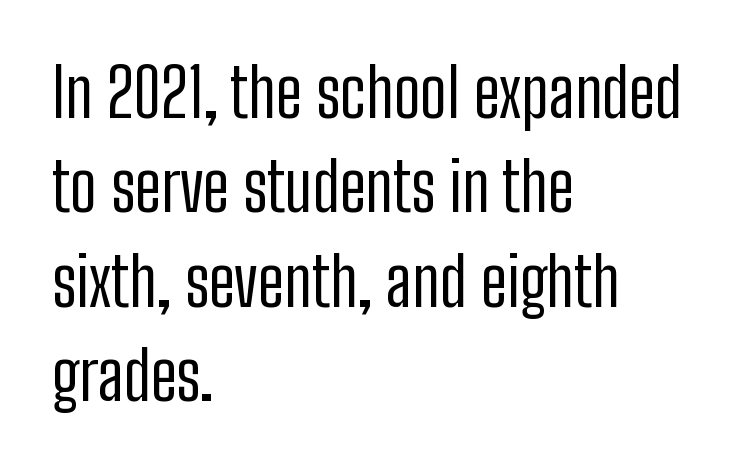
Serif or sans? Sans — the stroke terminals are bare. No extra tracking has been applied to these lines. The typeface has the unassuming heft of standard copy or less. Teacher's note: observe the even left margin — that is flush-left alignment.
